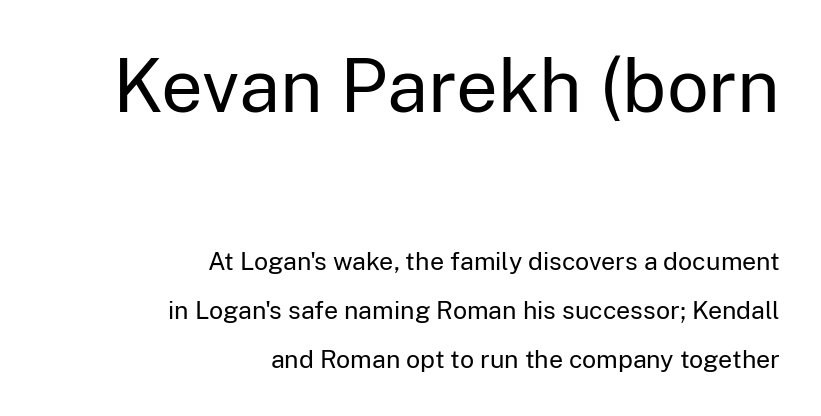
The image shows 74 px regular-weight sans-serif type, upright; set right-aligned, loose line spacing (1.97x), normal letter spacing, not underlined; the first (top) block is 2.96x larger; low stroke contrast and a medium x-height.
